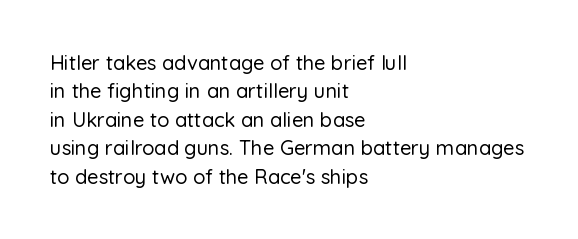
Q: Is the text italic (slanted)? A: No, it is upright.
Q: Is the text underlined? A: No.
Q: How is the paragraph aligned? A: Left-aligned.
Q: Is the spacing between letters normal or unusually wide? A: Normal.
Q: Is the spacing between lines tight, normal or loose? A: Normal.
